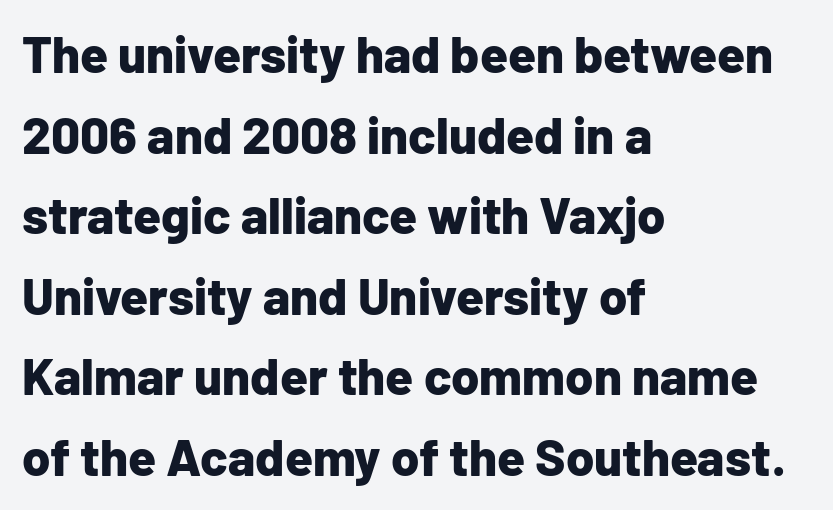
Letters rest on an invisible, unmarked baseline. How heavy is the stroke? Heavy — this is a bold. Line starts are locked; line ends wander. The letters advance in unequal steps, a hallmark of proportional type.
